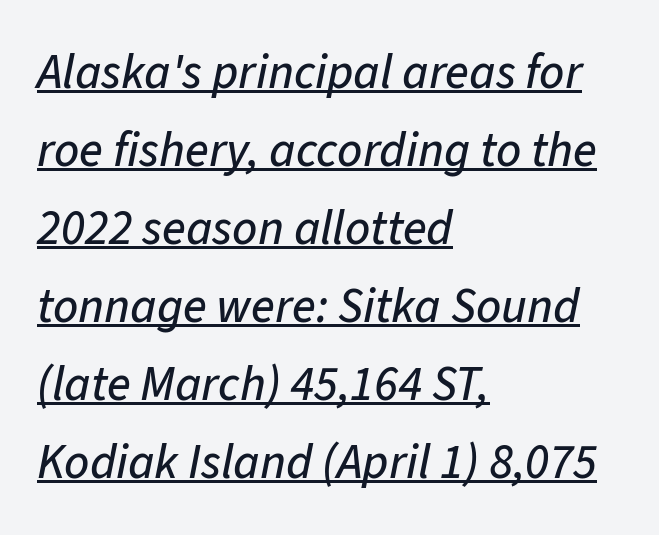
Italic? Definitely — the glyphs are oblique. These lines are set flush left with a ragged right edge. The rendering uses a moderate line-height, typical for paragraphs. This is underlined copy, the kind a proofreader might mark for attention.
